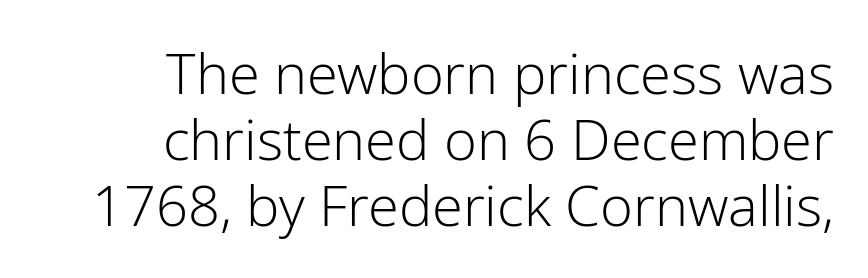
A roman cut, with each character standing at attention. Every row of glyphs terminates at an identical x-position on the right. The rendering uses natural spacing where letterforms have individual widths. The passage shown is not underscored anywhere. Heaviness? Minimal to ordinary, like unemphasized prose.
